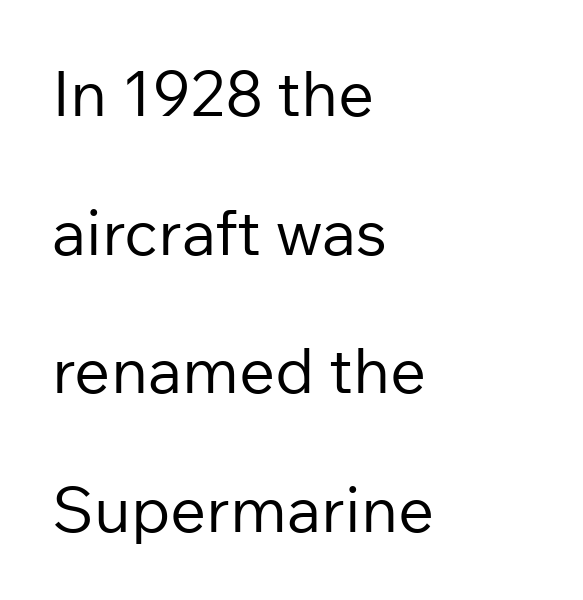
The image shows 63 px regular-weight sans-serif type, upright; set left-aligned, loose line spacing (2.2x), normal letter spacing, not underlined; low stroke contrast and a medium x-height.
